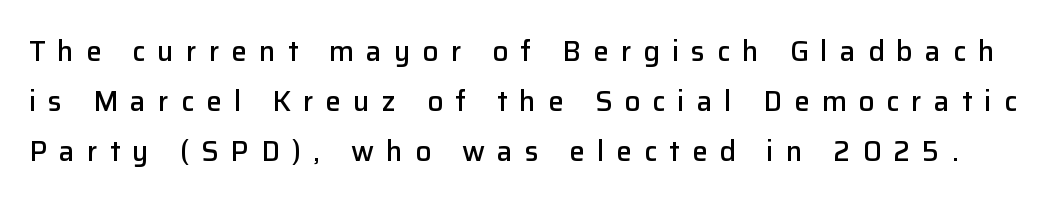
{"serif": "no", "italic": "no", "bold": "semi", "weight": "semibold", "width": "normal", "stroke_contrast": "low", "x_height": "medium", "monospaced": "no", "underline": "no", "line_spacing_ratio": 1.79, "letter_spacing": "wide", "letter_spacing_em": 0.43, "glyph_px": 28}
